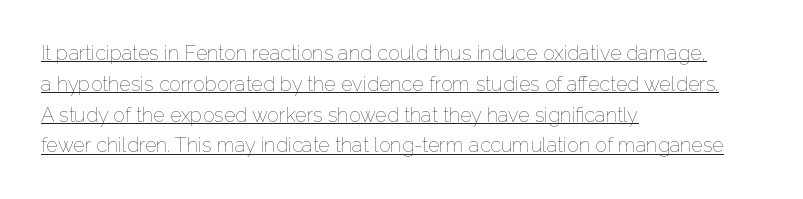
Q: Is the text bold? A: No.
Q: Is the text italic (slanted)? A: No, it is upright.
Q: Is the text underlined? A: Yes.
Q: How is the paragraph aligned? A: Left-aligned.
Q: Is the spacing between letters normal or unusually wide? A: Normal.
Q: Is the spacing between lines tight, normal or loose? A: Normal.
